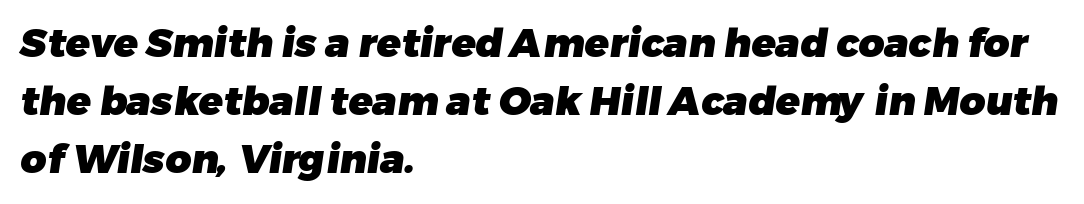
{"serif": "no", "bold": "yes", "weight": "heavy", "width": "normal", "stroke_contrast": "low", "x_height": "medium", "monospaced": "no", "underline": "no", "align": "left", "line_spacing": "normal", "line_spacing_ratio": 1.45, "letter_spacing": "normal", "letter_spacing_em": 0.0, "glyph_px": 40}
